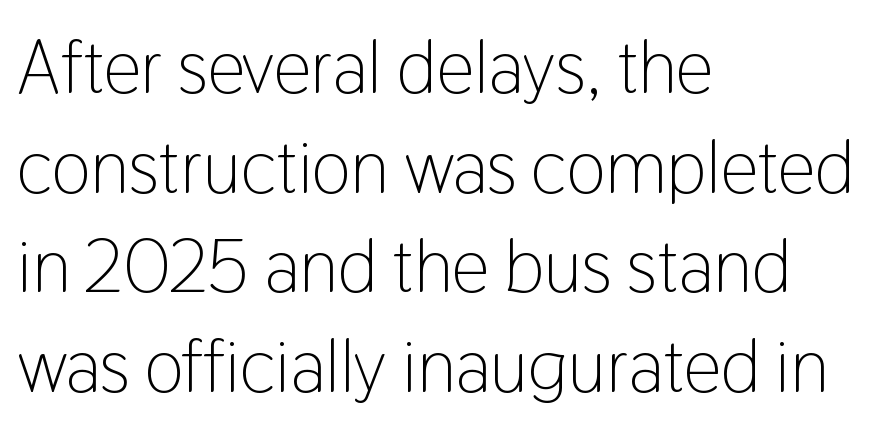
Q: Is the text bold? A: No.
Q: Is the text italic (slanted)? A: No, it is upright.
Q: Is the typeface a serif or a sans-serif typeface? A: Sans-serif.
Q: Is the text underlined? A: No.
Q: How is the paragraph aligned? A: Left-aligned.
Q: Is the spacing between letters normal or unusually wide? A: Normal.
Q: Is the spacing between lines tight, normal or loose? A: Normal.
Q: Width (condensed, normal, or wide)? A: Condensed.
Q: Stroke contrast? A: Low.
Q: x-height? A: Medium.
Q: Monospaced? A: No.
